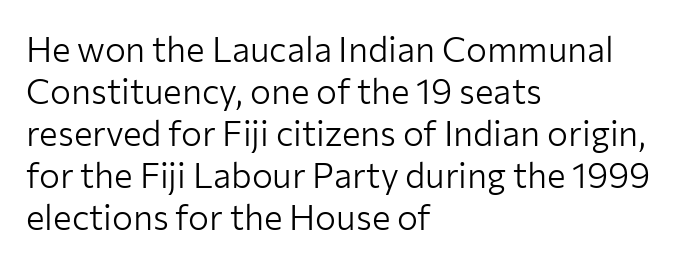
The image shows 35 px light sans-serif type, upright; set left-aligned, line spacing 1.2x, normal letter spacing, not underlined; low stroke contrast and a medium x-height.
